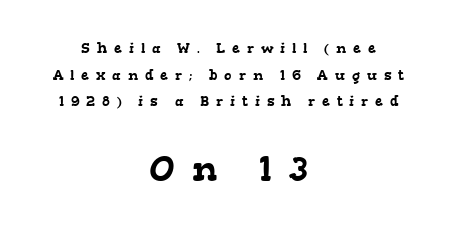
Q: Is the typeface a serif or a sans-serif typeface? A: Serif.
Q: Is the text underlined? A: No.
Q: How is the paragraph aligned? A: Centered.
Q: Is the spacing between letters normal or unusually wide? A: Unusually wide.
Q: Is the spacing between lines tight, normal or loose? A: Loose.
Q: Which block of text is set in a larger size, the first (top) or the second (bottom)? A: The second (bottom) one.
Q: Width (condensed, normal, or wide)? A: Wide.
Q: Stroke contrast? A: Low.
Q: x-height? A: Medium.
Q: Monospaced? A: No.
